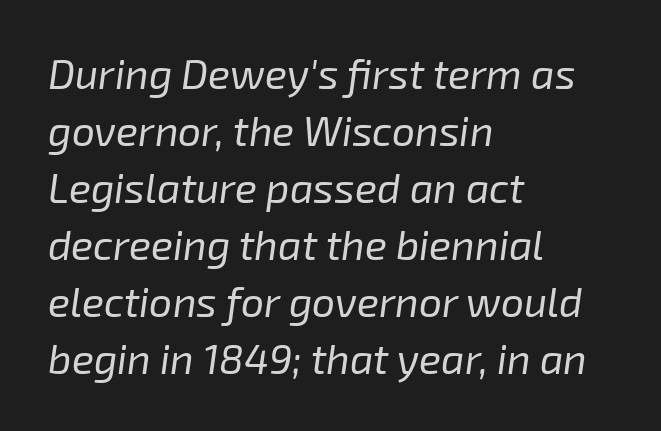
A typesetter would call this proportional, since set widths differ per character. A normal amount of white space separates one row of letters from the next. Descenders are the only things crossing below the line. Tall strokes in this sample are angled rather than plumb. Does the copy run flush right? No — it runs flush left. Stems and bowls with no extra thickness — not bold.
